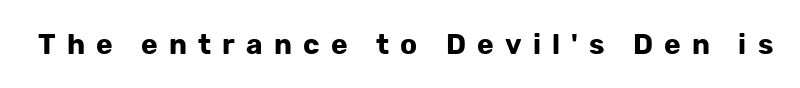
The image shows 28 px bold sans-serif type, upright; set unusually wide letter spacing (+0.4 em), not underlined; low stroke contrast and a medium x-height.
